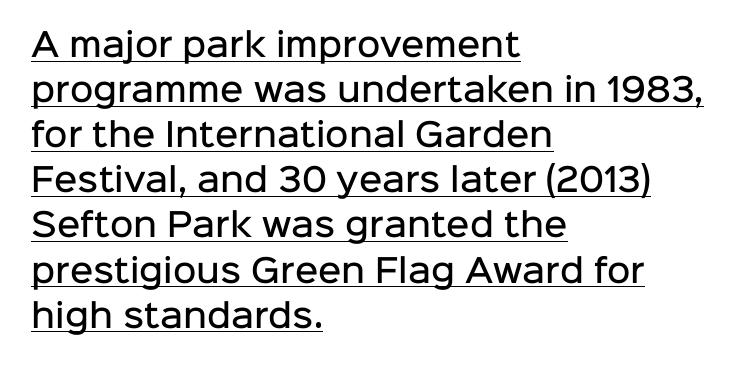
The image shows 32 px semibold sans-serif type, upright; set left-aligned, normal line spacing (1.41x), normal letter spacing, underlined; low stroke contrast and a medium x-height.
